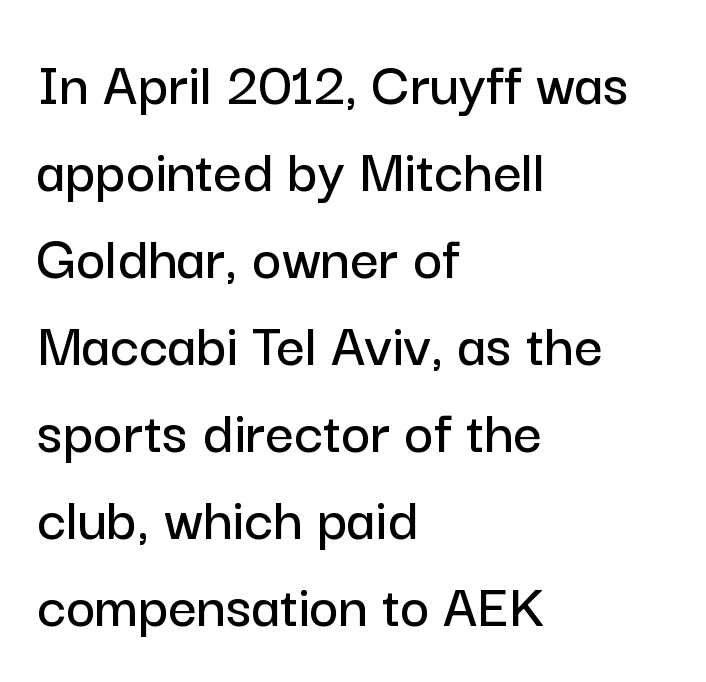
Does extra space separate the letters? No, they use regular spacing. Note the varied advance widths — an 'i' is clearly narrower than an 'm'. Is this a sans? Yes — the strokes have no serifs. Summary of vertical rhythm: regular, with standard interline spacing.
